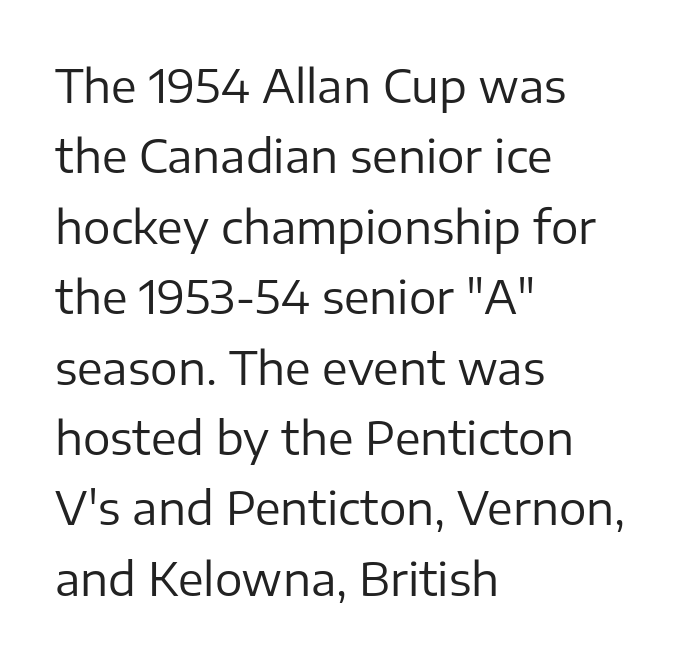
The image shows 46 px regular-weight sans-serif type, upright; set left-aligned, normal line spacing (1.53x), normal letter spacing, not underlined; low stroke contrast and a medium x-height.
